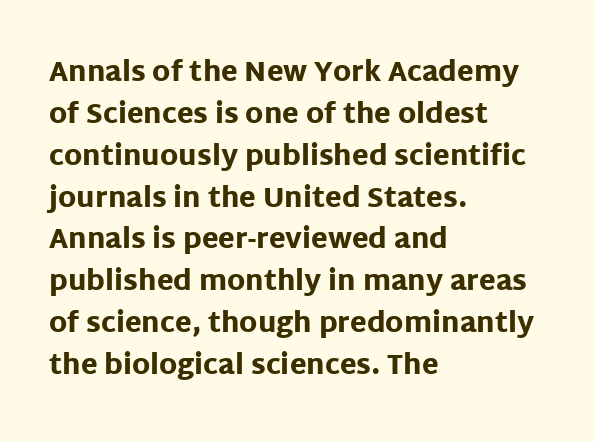
{"italic": "no", "bold": "yes", "underline": "no", "align": "left", "line_spacing": "normal", "line_spacing_ratio": 1.55, "letter_spacing": "normal", "letter_spacing_em": 0.0, "glyph_px": 27}
